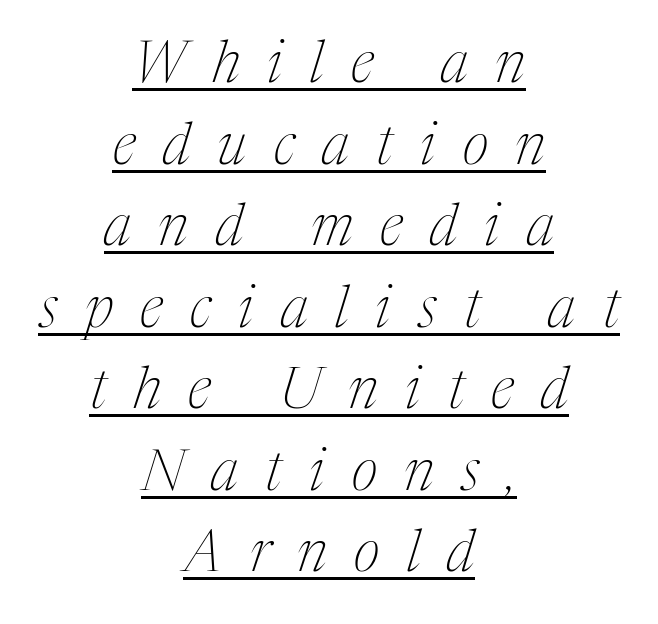
The image shows 57 px thin, condensed serif type, italic (leaning right); set centered, normal line spacing (1.43x), unusually wide letter spacing (+0.48 em), underlined; medium stroke contrast and a medium x-height.
